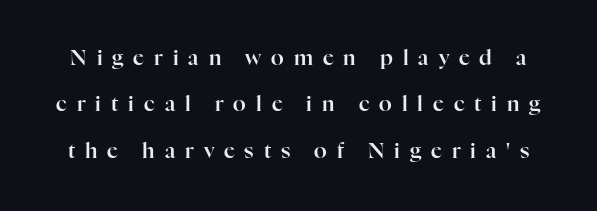
Q: Is the text italic (slanted)? A: No, it is upright.
Q: Is the text underlined? A: No.
Q: Is the spacing between letters normal or unusually wide? A: Unusually wide.
Q: Is the spacing between lines tight, normal or loose? A: Loose.
